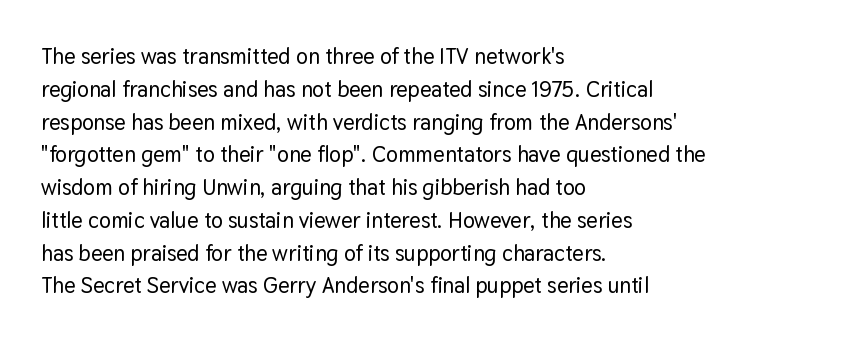
The specimen omits any rule beneath the text block's lines. Is the letter spacing exaggerated? No — it looks like the ordinary default. The typography opts for an upright posture over an oblique one. The rag falls on the right side of this text block. Baseline-to-baseline distance is the conventional proportion of letter height.
